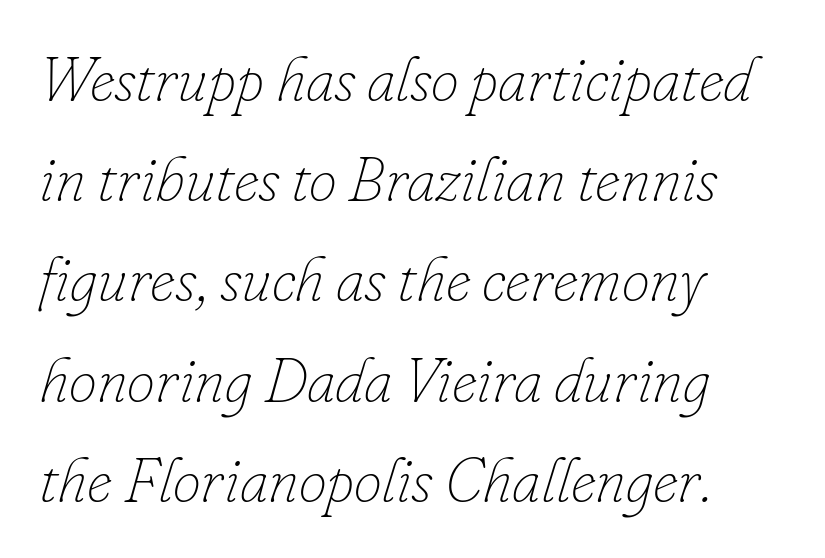
Does the leading feel generous? No, just average. The face used here is proportionally spaced, like ordinary book or web type. The setting favours the left margin, as ordinary paragraphs usually do. The letters are slanted; this is an italic face. The font sits on the lighter half of the weight spectrum, regular included. Nobody drew a line under any word here.
